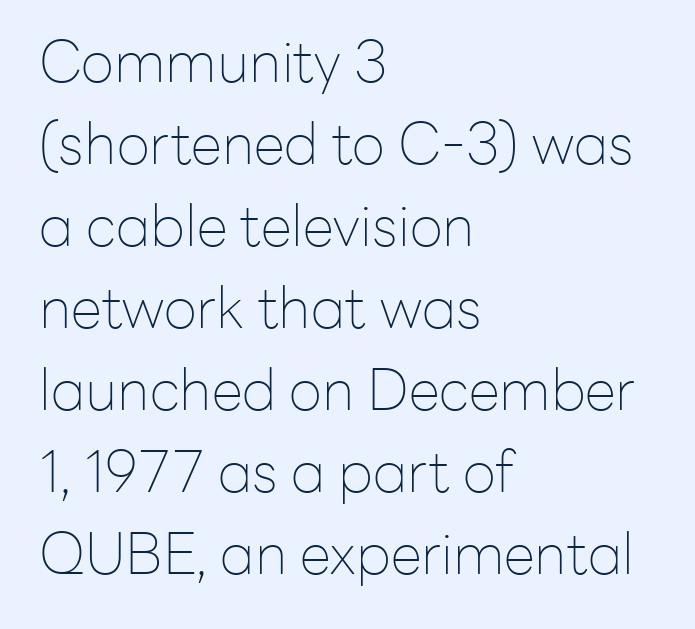
Q: Is the text bold? A: No.
Q: Is the text italic (slanted)? A: No, it is upright.
Q: Is the typeface a serif or a sans-serif typeface? A: Sans-serif.
Q: Is the text underlined? A: No.
Q: How is the paragraph aligned? A: Left-aligned.
Q: Is the spacing between letters normal or unusually wide? A: Normal.
Q: Is the spacing between lines tight, normal or loose? A: Normal.
Q: Width (condensed, normal, or wide)? A: Normal.
Q: Stroke contrast? A: Low.
Q: x-height? A: Medium.
Q: Monospaced? A: No.
